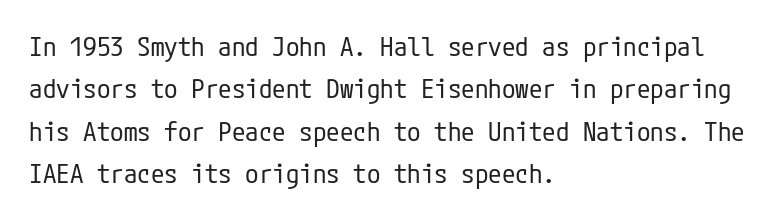
Characters follow at the spacing the type designer built in. Where is the straight margin? On the left. Weight: regular or lighter. Check the space under the baseline: it is left empty. Each new line begins a customary step beneath the previous one.
